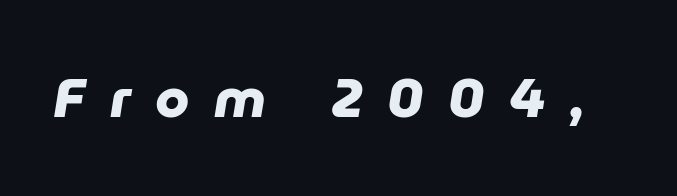
Q: Is the text bold? A: Yes.
Q: Is the typeface a serif or a sans-serif typeface? A: Sans-serif.
Q: Is the text underlined? A: No.
Q: Is the spacing between letters normal or unusually wide? A: Unusually wide.
Q: Width (condensed, normal, or wide)? A: Normal.
Q: Stroke contrast? A: Low.
Q: x-height? A: Medium.
Q: Monospaced? A: No.
